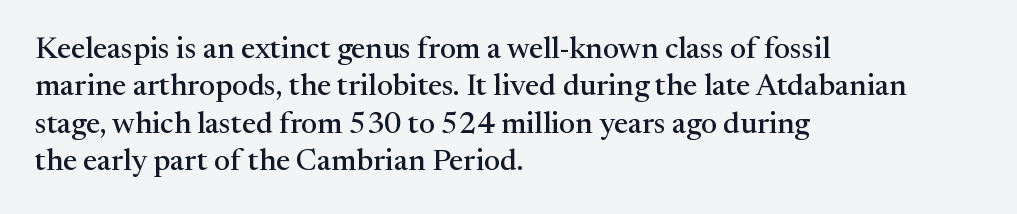
{"serif": "yes", "italic": "no", "width": "normal", "stroke_contrast": "medium", "x_height": "medium", "monospaced": "no", "underline": "no", "align": "left", "line_spacing": "normal", "line_spacing_ratio": 1.25, "letter_spacing": "normal", "letter_spacing_em": 0.0, "glyph_px": 30}
